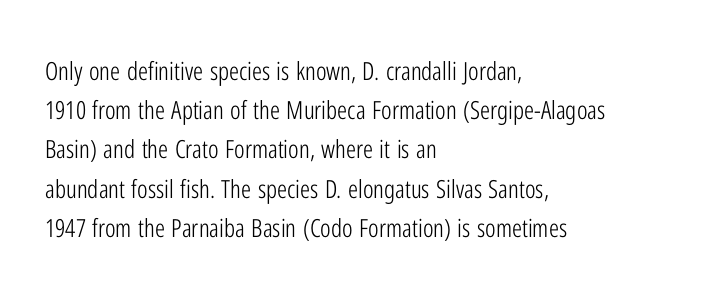
The image shows 25 px text type, upright; set left-aligned, normal line spacing (1.57x), normal letter spacing, not underlined.
